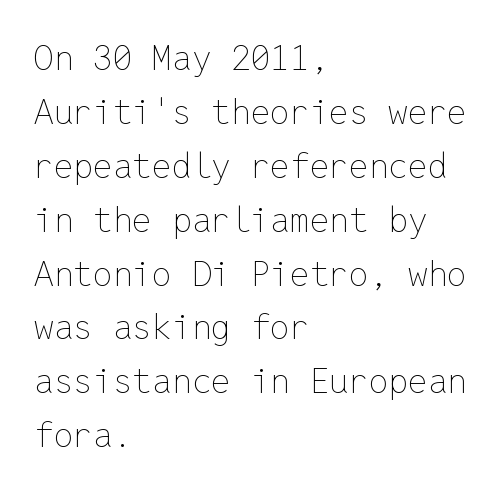
The image shows 35 px thin type, upright, monospaced; set left-aligned, normal line spacing (1.54x), normal letter spacing, not underlined; low stroke contrast and a medium x-height.
